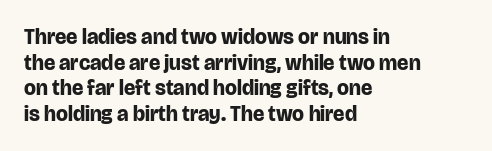
Q: Is the text bold? A: Yes.
Q: Is the text italic (slanted)? A: No, it is upright.
Q: Is the text underlined? A: No.
Q: How is the paragraph aligned? A: Left-aligned.
Q: Is the spacing between letters normal or unusually wide? A: Normal.
